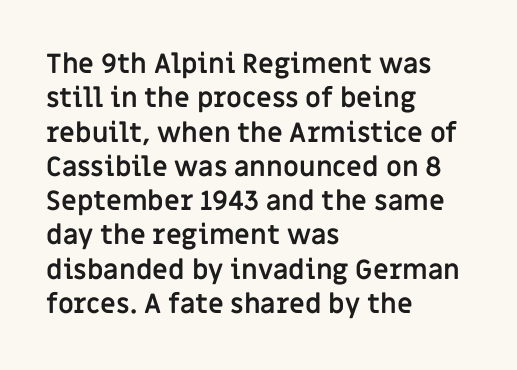
{"italic": "no", "bold": "yes", "underline": "no", "align": "left", "line_spacing": "normal", "line_spacing_ratio": 1.27, "letter_spacing": "normal", "letter_spacing_em": 0.0, "glyph_px": 27}
